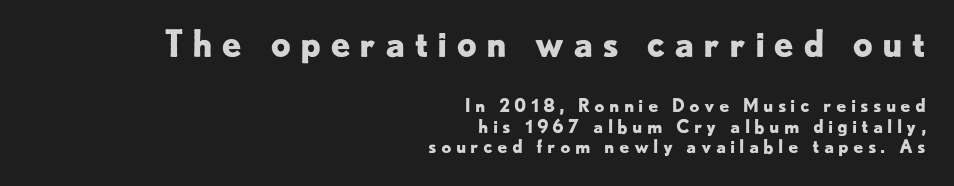
The image shows 36 px bold sans-serif type, upright; set right-aligned, tight line spacing (1.13x), unusually wide letter spacing (+0.23 em), not underlined; the first (top) block is 2.0x larger; low stroke contrast and a small x-height.
